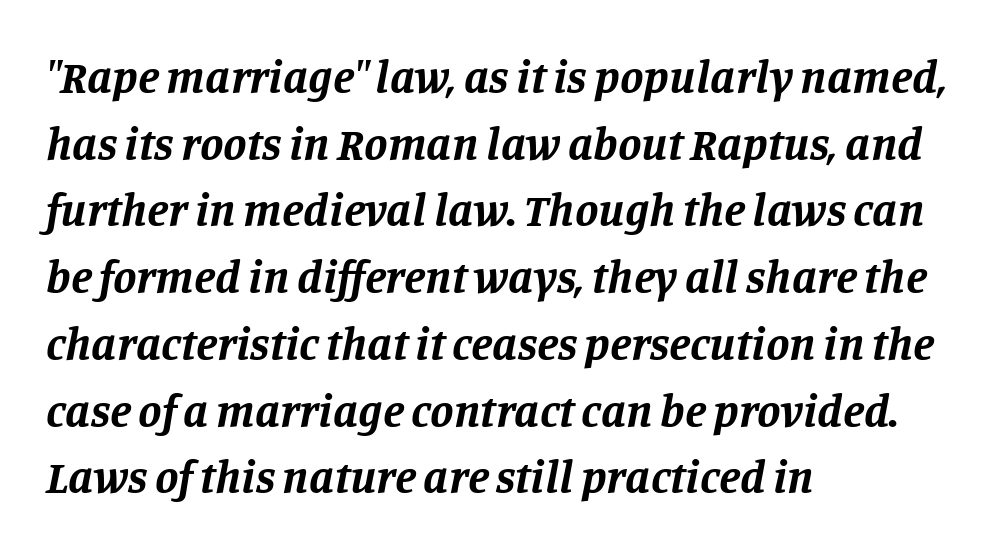
The image shows 47 px bold serif type, italic (leaning right); set left-aligned, normal line spacing (1.42x), normal letter spacing, not underlined; low stroke contrast and a large x-height.
